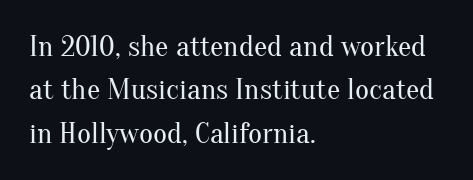
Q: Is the text bold? A: No.
Q: Is the text italic (slanted)? A: No, it is upright.
Q: Is the typeface a serif or a sans-serif typeface? A: Serif.
Q: Is the text underlined? A: No.
Q: How is the paragraph aligned? A: Left-aligned.
Q: Is the spacing between letters normal or unusually wide? A: Normal.
Q: Is the spacing between lines tight, normal or loose? A: Normal.
Q: Width (condensed, normal, or wide)? A: Normal.
Q: Stroke contrast? A: Medium.
Q: x-height? A: Small.
Q: Monospaced? A: No.
